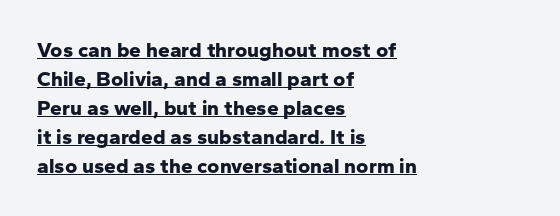
The image shows 21 px bold type, upright; set left-aligned, normal line spacing (1.38x), normal letter spacing, underlined.
